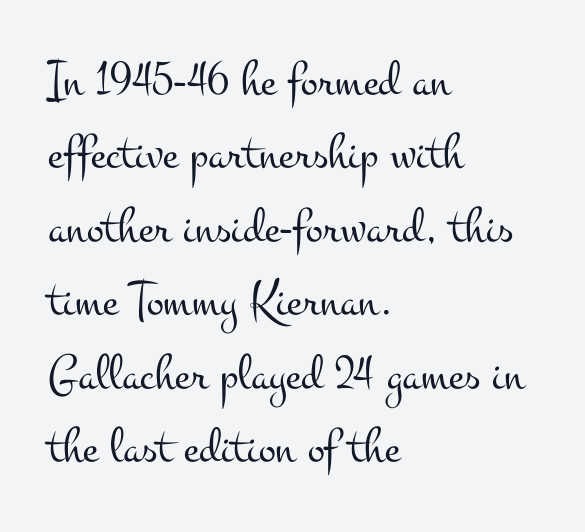
{"serif": "yes", "bold": "no", "weight": "light", "width": "wide", "stroke_contrast": "medium", "x_height": "small", "monospaced": "no", "underline": "no", "align": "left", "line_spacing": "normal", "line_spacing_ratio": 1.44, "letter_spacing": "normal", "letter_spacing_em": 0.0, "glyph_px": 51}
